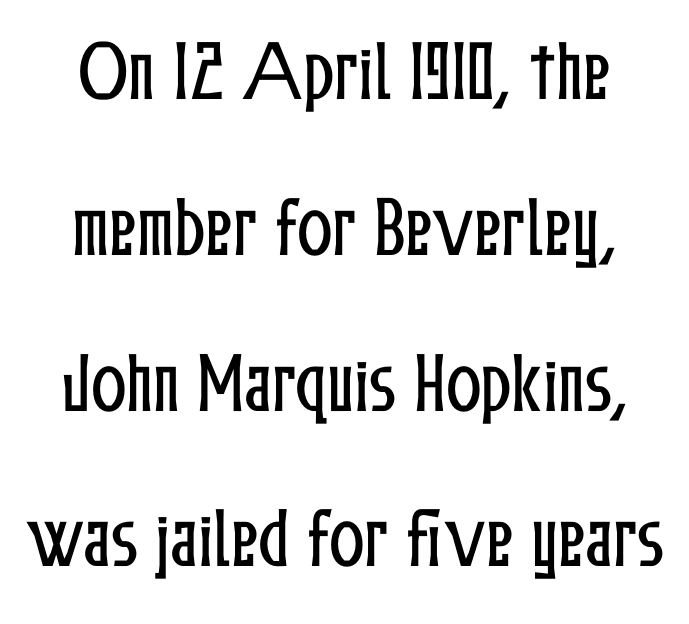
The image shows 66 px condensed type, upright; set centered, loose line spacing (2.36x), normal letter spacing, not underlined; low stroke contrast and a medium x-height.
